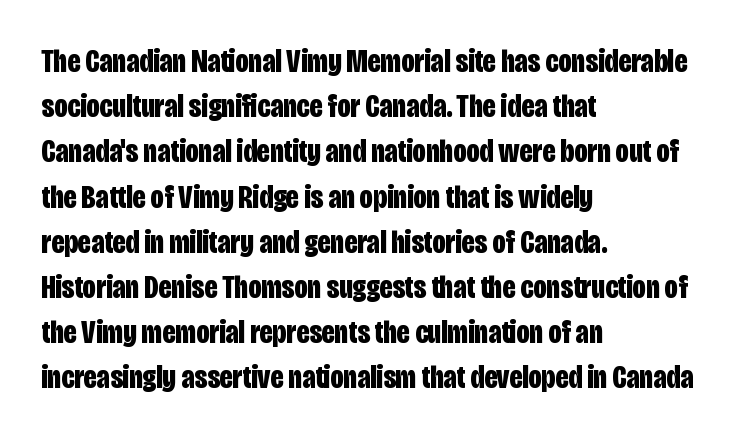
{"serif": "no", "italic": "no", "bold": "yes", "weight": "bold", "width": "condensed", "stroke_contrast": "low", "x_height": "large", "monospaced": "no", "underline": "no", "align": "left", "line_spacing": "normal", "line_spacing_ratio": 1.37, "letter_spacing": "normal", "letter_spacing_em": 0.0, "glyph_px": 33}
